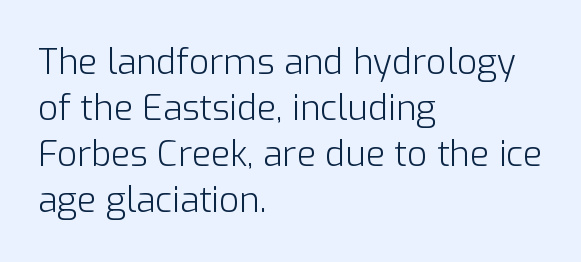
Q: Is the text bold? A: No.
Q: Is the text italic (slanted)? A: No, it is upright.
Q: Is the typeface a serif or a sans-serif typeface? A: Sans-serif.
Q: Is the text underlined? A: No.
Q: How is the paragraph aligned? A: Left-aligned.
Q: Is the spacing between letters normal or unusually wide? A: Normal.
Q: Is the spacing between lines tight, normal or loose? A: Normal.
Q: Width (condensed, normal, or wide)? A: Normal.
Q: Stroke contrast? A: Low.
Q: x-height? A: Medium.
Q: Monospaced? A: No.
